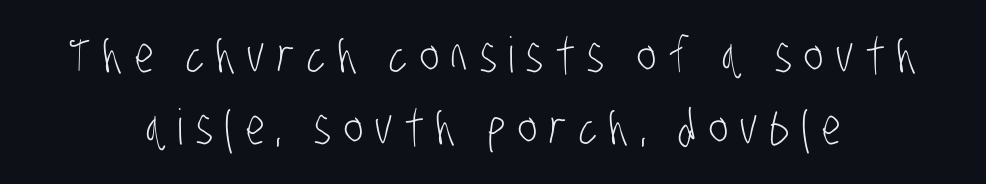
{"serif": "no", "bold": "no", "weight": "light", "width": "condensed", "stroke_contrast": "low", "x_height": "large", "monospaced": "no", "underline": "no", "align": "center", "line_spacing": "normal", "line_spacing_ratio": 1.46, "letter_spacing": "wide", "letter_spacing_em": 0.25, "glyph_px": 49}
